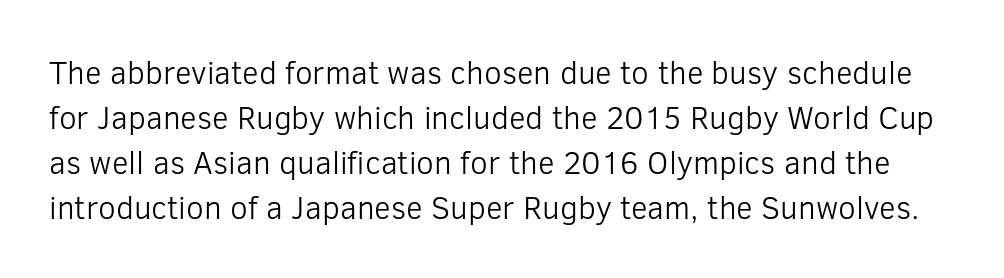
Q: Is the text bold? A: No.
Q: Is the text italic (slanted)? A: No, it is upright.
Q: Is the typeface a serif or a sans-serif typeface? A: Sans-serif.
Q: Is the text underlined? A: No.
Q: Is the spacing between letters normal or unusually wide? A: Normal.
Q: Is the spacing between lines tight, normal or loose? A: Normal.
Q: Width (condensed, normal, or wide)? A: Normal.
Q: Stroke contrast? A: Low.
Q: x-height? A: Medium.
Q: Monospaced? A: No.
